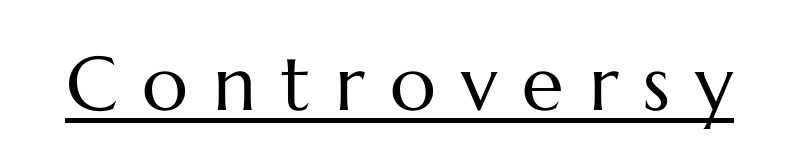
{"italic": "no", "bold": "no", "weight": "regular", "width": "normal", "stroke_contrast": "medium", "x_height": "medium", "monospaced": "no", "underline": "yes", "letter_spacing": "wide", "letter_spacing_em": 0.33, "glyph_px": 76}
